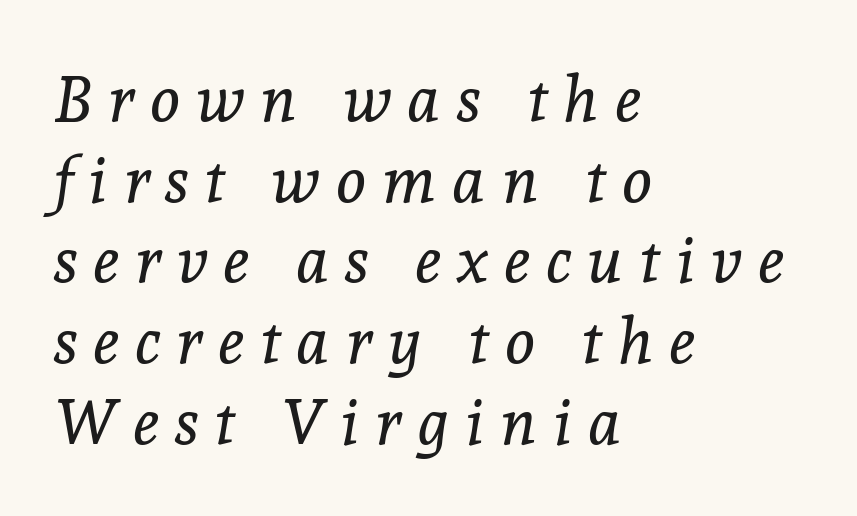
The image shows 64 px regular-weight serif type, italic (leaning right); set left-aligned, normal line spacing (1.26x), unusually wide letter spacing (+0.25 em), not underlined; a medium x-height.
